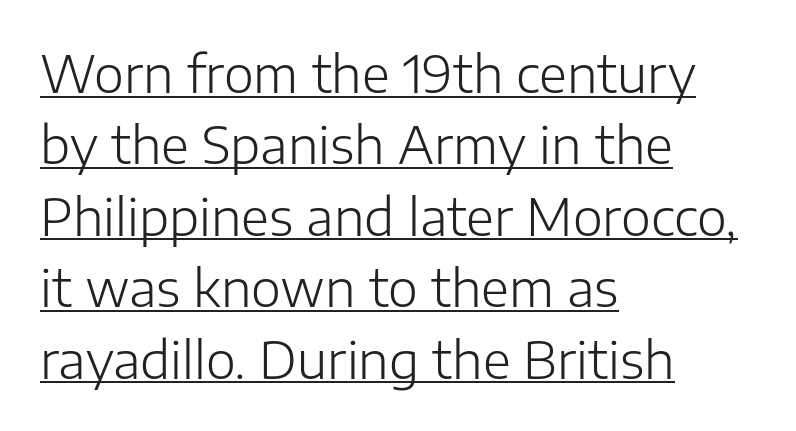
{"serif": "no", "italic": "no", "bold": "no", "weight": "light", "width": "normal", "stroke_contrast": "low", "x_height": "medium", "monospaced": "no", "underline": "yes", "align": "left", "line_spacing": "normal", "line_spacing_ratio": 1.4, "letter_spacing": "normal", "letter_spacing_em": 0.0, "glyph_px": 51}
